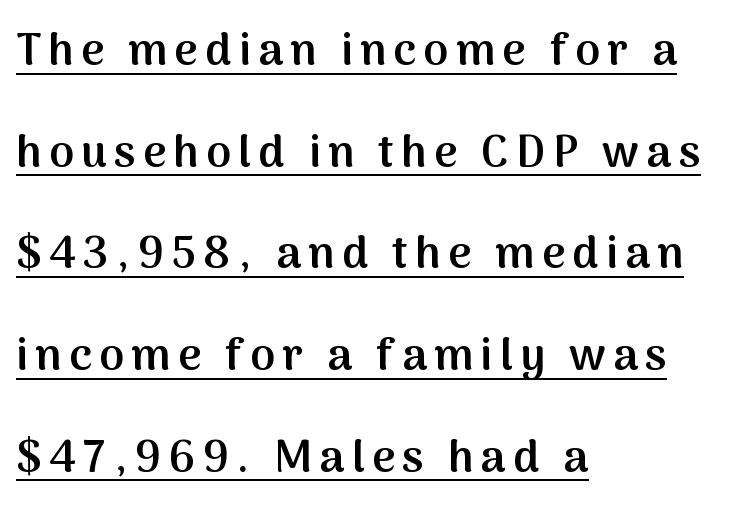
Q: Is the text bold? A: Semi-bold.
Q: Is the text italic (slanted)? A: No, it is upright.
Q: Is the typeface a serif or a sans-serif typeface? A: Sans-serif.
Q: Is the text underlined? A: Yes.
Q: How is the paragraph aligned? A: Left-aligned.
Q: Is the spacing between lines tight, normal or loose? A: Loose.
Q: Width (condensed, normal, or wide)? A: Normal.
Q: Stroke contrast? A: Medium.
Q: x-height? A: Medium.
Q: Monospaced? A: No.
